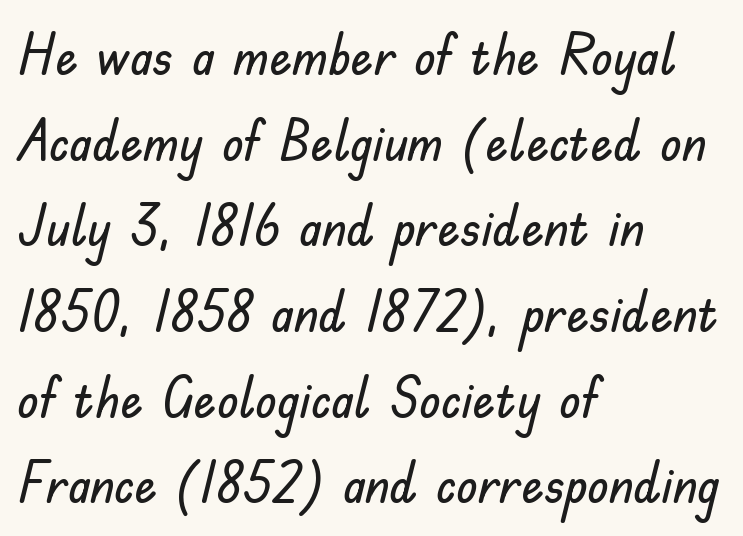
The typeface chosen for these lines omits serifs. The lines are quadded left. No word sits above an underline. Honestly, the letter spacing is just normal — you wouldn't notice it.
